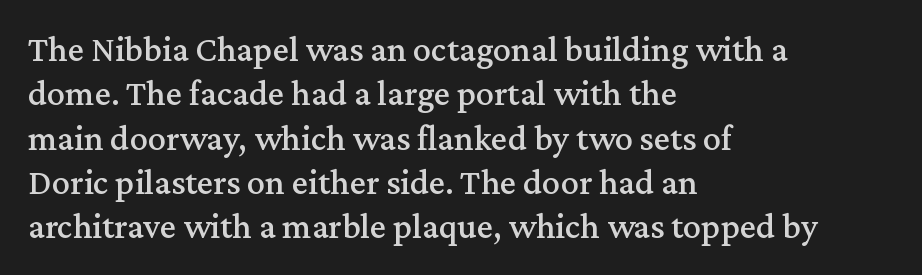
The paragraph shown leans on its left margin. The passage shown is typed in a proportional face where columns would drift. Each word holds together tightly as a unit, with standard inter-letter gaps. Each row of text sits above clean, open space. Examine the stroke ends and you'll spot serifs. Ascenders rise straight up at ninety degrees.
